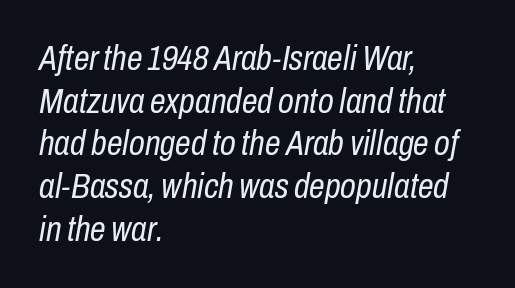
{"italic": "yes", "lean": "right", "slant_degrees": 10, "bold": "no", "weight": "regular", "width": "condensed", "stroke_contrast": "low", "x_height": "medium", "monospaced": "no", "underline": "no", "align": "left", "line_spacing_ratio": 1.22, "letter_spacing": "normal", "letter_spacing_em": 0.0, "glyph_px": 35}
